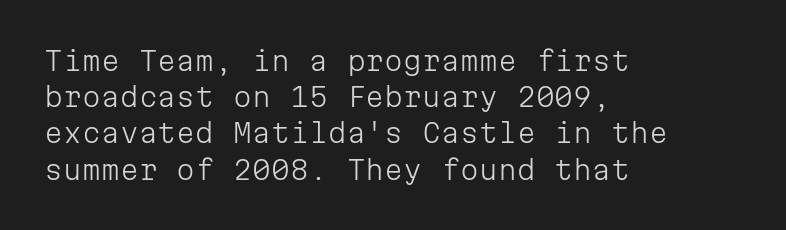
The strokes carry an ordinary text weight at most. Teacher's note: observe the even left margin — that is flush-left alignment. The lines sit at an ordinary, default distance from one another. Does extra space separate the letters? No, they use regular spacing. Posture: vertical. The specimen omits any rule beneath the text block's lines.
